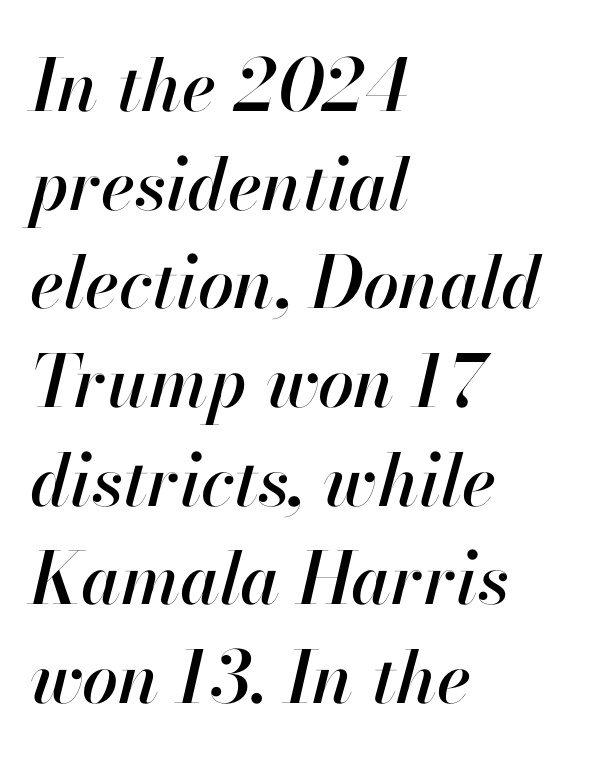
Honestly, there is no underline to notice here at all. This rendering leaves character spacing at its baseline value. The rendering anchors every line to the left-hand side. Each new line begins a customary step beneath the previous one.
